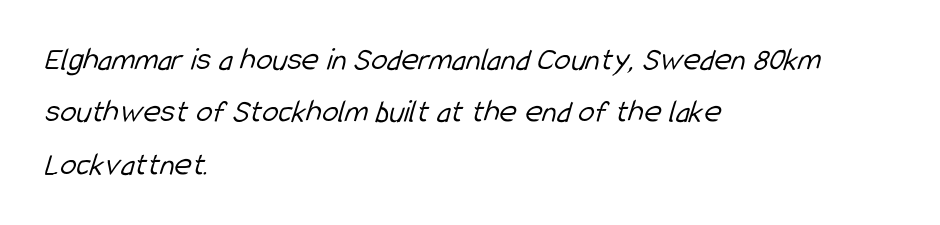
The image shows 33 px light, condensed sans-serif type; set left-aligned, normal line spacing (1.59x), normal letter spacing, not underlined; low stroke contrast and a medium x-height.
